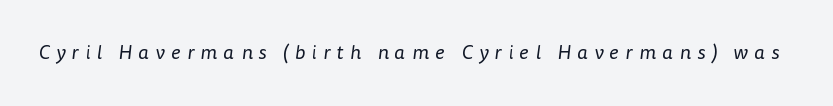
Descenders are the only things crossing below the line. Is the stroke heavy? The answer is a plain regular-or-lighter. Loose tracking; the words dissolve into strings of separated letters.
